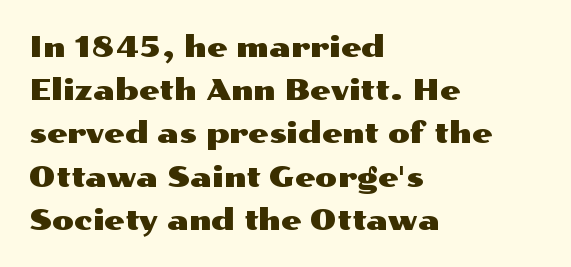
Q: Is the text italic (slanted)? A: No, it is upright.
Q: Is the typeface a serif or a sans-serif typeface? A: Sans-serif.
Q: Is the text underlined? A: No.
Q: How is the paragraph aligned? A: Left-aligned.
Q: Is the spacing between letters normal or unusually wide? A: Normal.
Q: Is the spacing between lines tight, normal or loose? A: Normal.
Q: Width (condensed, normal, or wide)? A: Wide.
Q: Stroke contrast? A: Medium.
Q: x-height? A: Medium.
Q: Monospaced? A: No.
